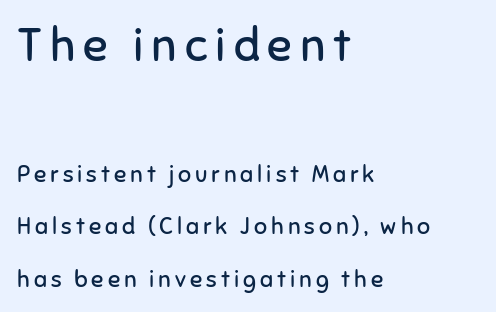
Q: Is the text bold? A: No.
Q: Is the text italic (slanted)? A: No, it is upright.
Q: Is the typeface a serif or a sans-serif typeface? A: Sans-serif.
Q: Is the text underlined? A: No.
Q: How is the paragraph aligned? A: Left-aligned.
Q: Is the spacing between lines tight, normal or loose? A: Loose.
Q: Which block of text is set in a larger size, the first (top) or the second (bottom)? A: The first (top) one.
Q: Width (condensed, normal, or wide)? A: Normal.
Q: Stroke contrast? A: Low.
Q: x-height? A: Medium.
Q: Monospaced? A: No.
